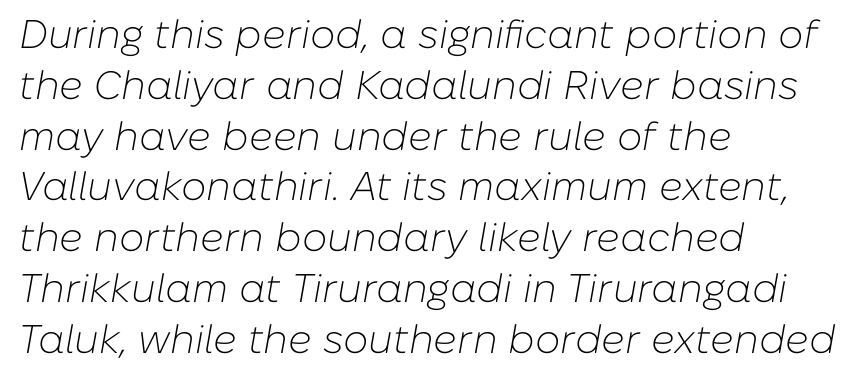
{"italic": "yes", "lean": "right", "slant_degrees": 10, "bold": "no", "weight": "light", "width": "normal", "stroke_contrast": "low", "x_height": "medium", "monospaced": "no", "underline": "no", "align": "left", "line_spacing": "normal", "line_spacing_ratio": 1.27, "letter_spacing": "normal", "letter_spacing_em": 0.0, "glyph_px": 40}
